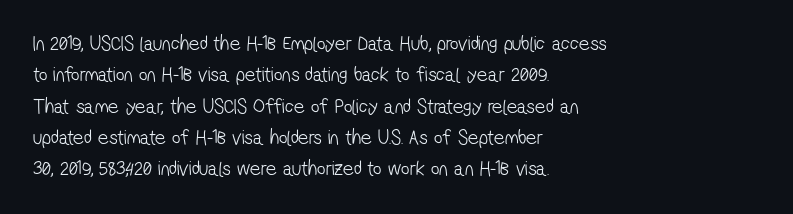
The image shows 21 px text type; set left-aligned, normal line spacing (1.49x), normal letter spacing, not underlined.
